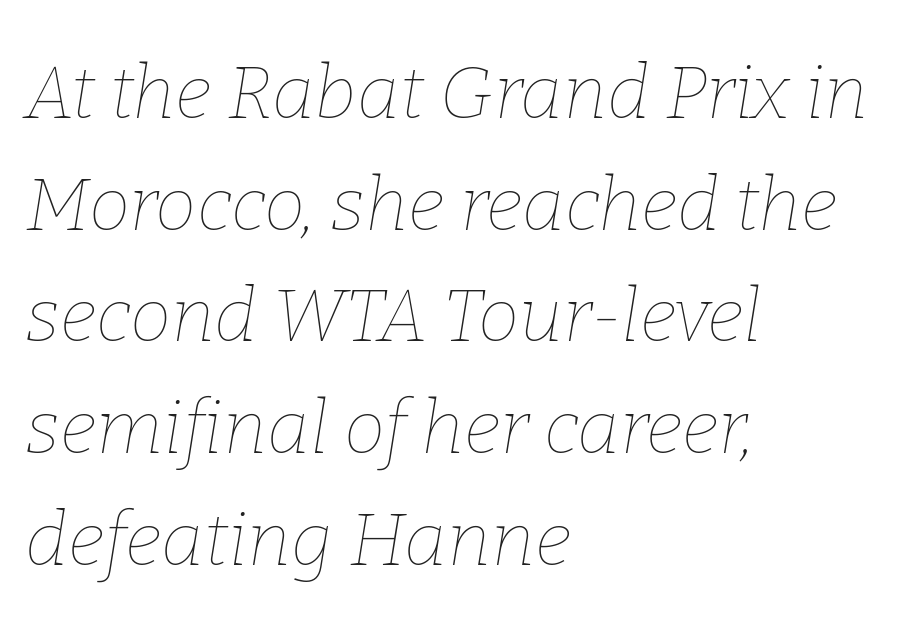
Words appear dense and cohesive because spacing is normal. The letters are slanted; this is an italic face. Line spacing here is normal. Notice how the passage keeps a crisp vertical edge on the left only. The baseline area is clear. Unbolded letterforms with no extra heft.
